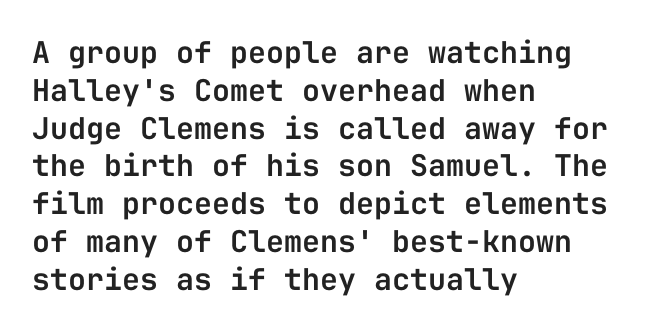
{"serif": "no", "italic": "no", "width": "normal", "stroke_contrast": "low", "x_height": "medium", "monospaced": "yes", "underline": "no", "align": "left", "line_spacing": "normal", "line_spacing_ratio": 1.26, "letter_spacing": "normal", "letter_spacing_em": 0.0, "glyph_px": 30}
